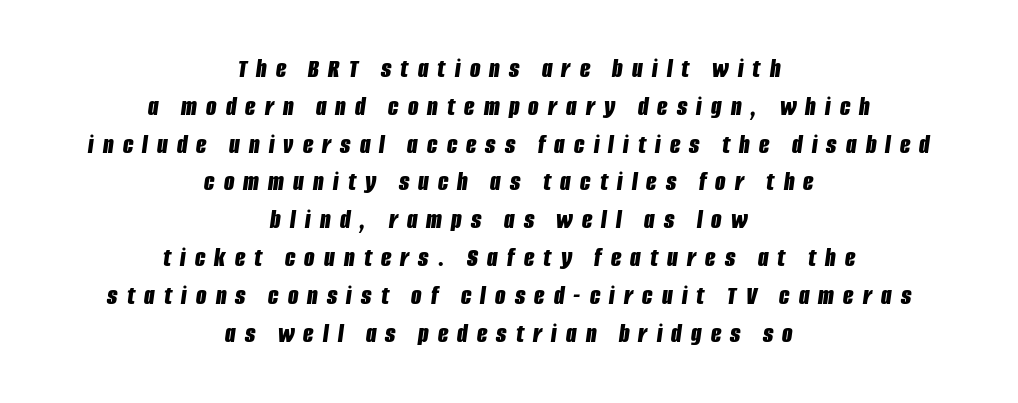
Vertical spacing — default. Loose tracking; the words dissolve into strings of separated letters. Descenders hang freely into open space. The rendering uses a bold face; every stroke is thick and dark. One-word summary of the alignment: center.
